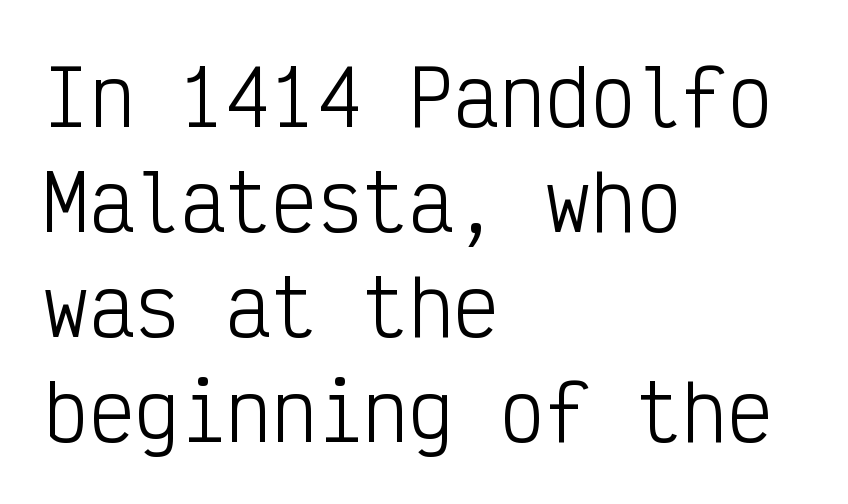
The image shows 76 px light, condensed sans-serif type, upright, monospaced; set left-aligned, normal line spacing (1.38x), normal letter spacing, not underlined; low stroke contrast and a medium x-height.
